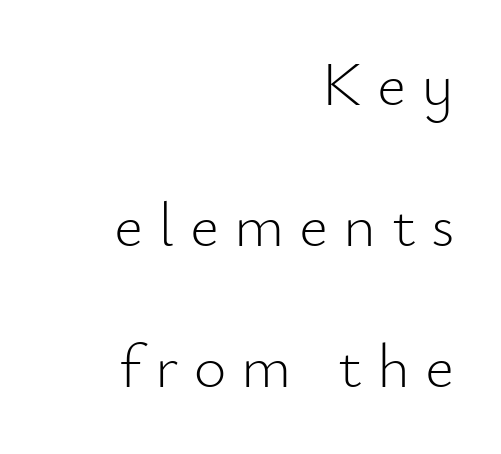
{"serif": "no", "italic": "no", "bold": "no", "weight": "light", "width": "normal", "stroke_contrast": "low", "x_height": "small", "monospaced": "no", "underline": "no", "align": "right", "line_spacing": "loose", "line_spacing_ratio": 2.24, "letter_spacing": "wide", "letter_spacing_em": 0.24, "glyph_px": 63}
